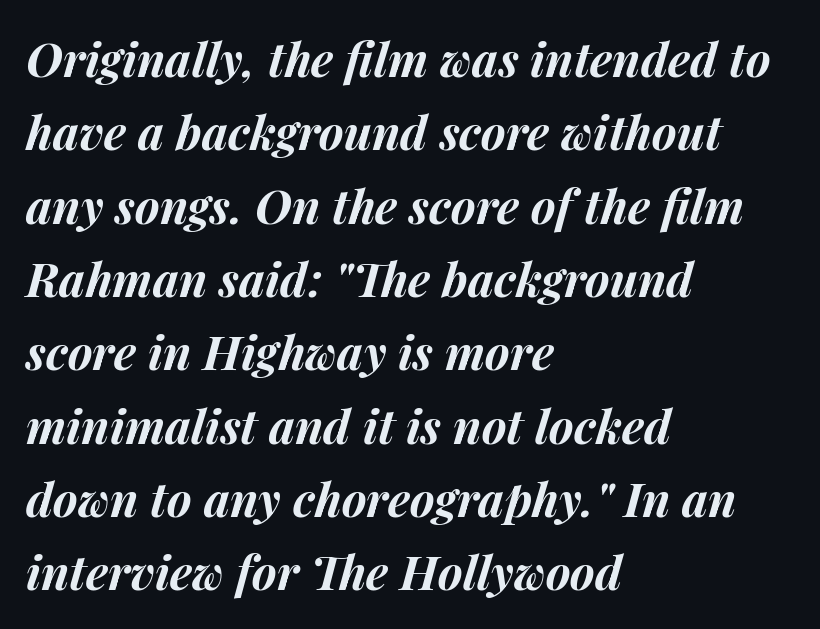
This rendering features lettering with no underline. Horizontal alignment here is leftward, the default for most running prose. Is there much room between lines? A standard amount, neither cramped nor airy. In terms of posture, this sample is oblique.
